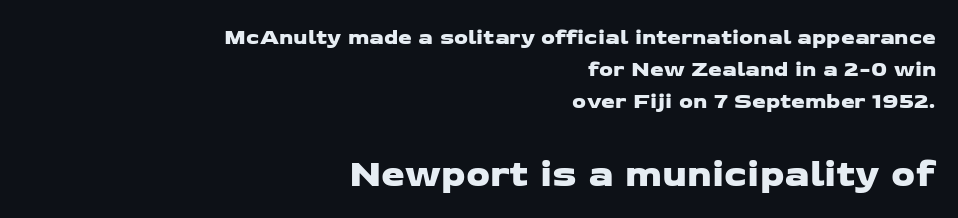
The space beneath each line is pristine and unruled. Compare the two chunks: the lower has the greater cap height. Inter-character spacing is left at the font's built-in metrics. Quick note: interline space is typical. Character widths vary here, with narrow letters taking less room than wide ones. These lines stack with their right ends in a neat column.
